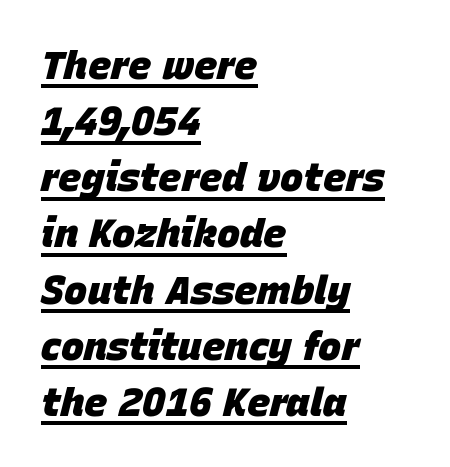
The image shows 39 px heavy type, italic (leaning right); set left-aligned, normal line spacing (1.44x), normal letter spacing, underlined; low stroke contrast and a large x-height.
